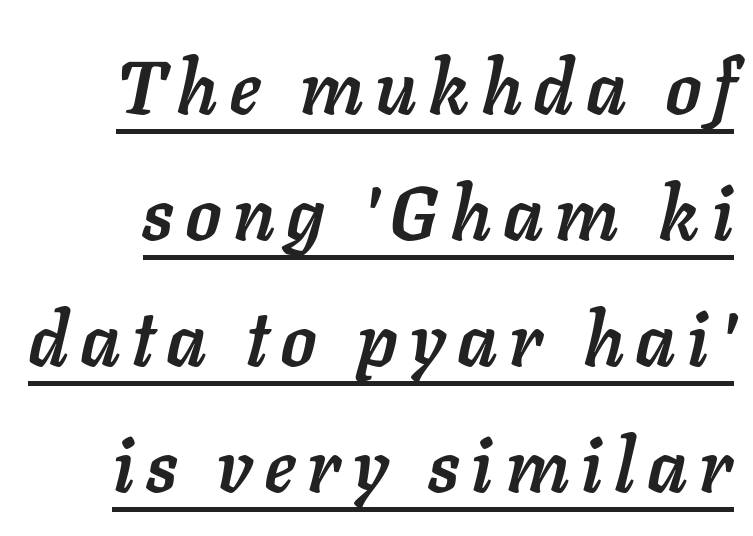
The image shows 75 px semibold type, italic (leaning right); set normal line spacing (1.68x), underlined; low stroke contrast and a medium x-height.
